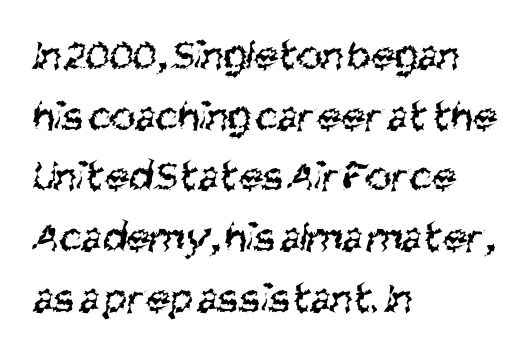
The image shows 44 px regular-weight, condensed sans-serif type; set left-aligned, normal line spacing (1.38x), normal letter spacing, not underlined; medium stroke contrast and a large x-height.
